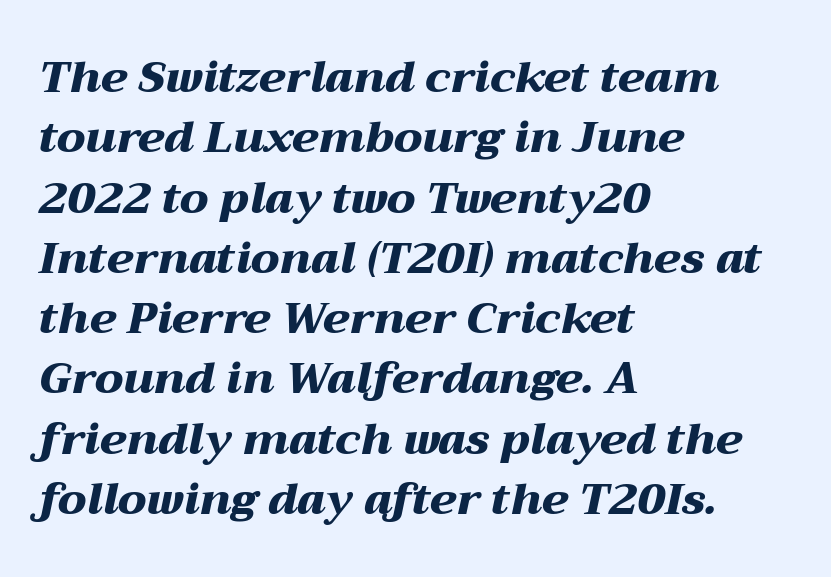
Type without underlining. Look at the tracking — it's just the regular setting, nothing added. Which margin do the lines hug? The left one — the right edge is uneven. These lines are rendered in a variable-pitch font.
